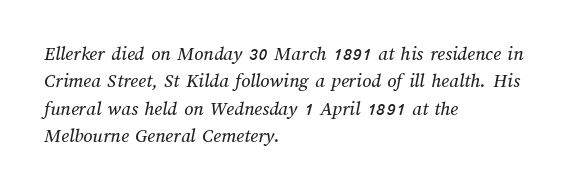
{"underline": "no", "align": "left", "line_spacing": "normal", "line_spacing_ratio": 1.37, "letter_spacing": "normal", "letter_spacing_em": 0.0, "glyph_px": 20}
